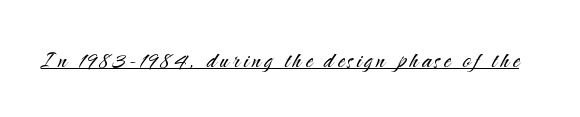
Does a line run under the words? Yes, clearly. Classification — sans serif. Varying glyph widths throughout — classic text-font behaviour. No extra ink here — the face is not bold.
